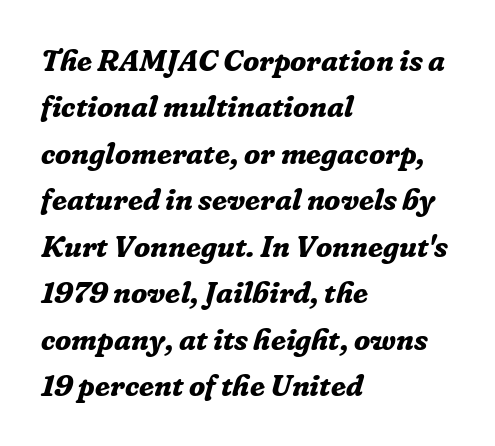
The image shows 30 px bold serif type, italic (leaning right); set left-aligned, normal line spacing (1.55x), normal letter spacing, not underlined; low stroke contrast and a medium x-height.
